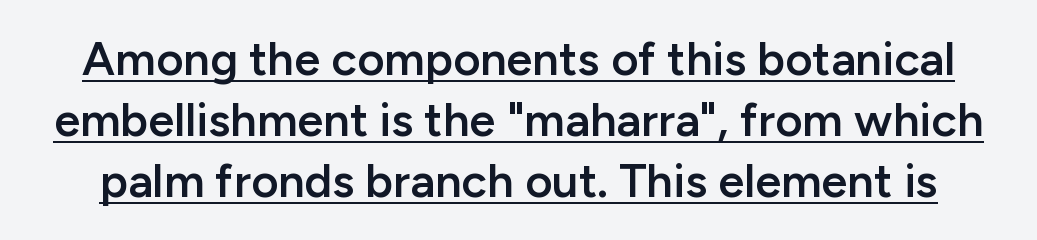
{"serif": "no", "italic": "no", "bold": "semi", "weight": "semibold", "width": "normal", "stroke_contrast": "low", "x_height": "medium", "monospaced": "no", "underline": "yes", "line_spacing": "normal", "line_spacing_ratio": 1.3, "letter_spacing": "normal", "letter_spacing_em": 0.0, "glyph_px": 47}
